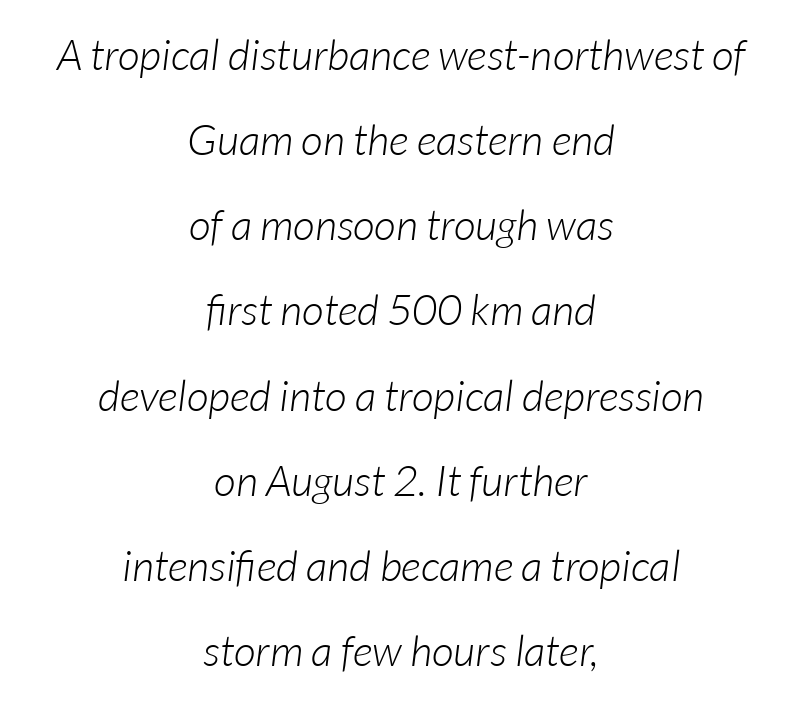
The image shows 43 px light type, italic (leaning right); set centered, loose line spacing (1.98x), normal letter spacing, not underlined; low stroke contrast and a medium x-height.
